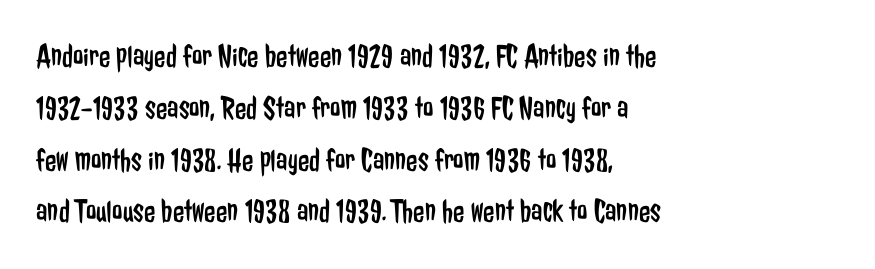
The image shows 33 px regular-weight, condensed sans-serif type, upright; set left-aligned, normal line spacing (1.57x), normal letter spacing, not underlined; low stroke contrast and a medium x-height.
